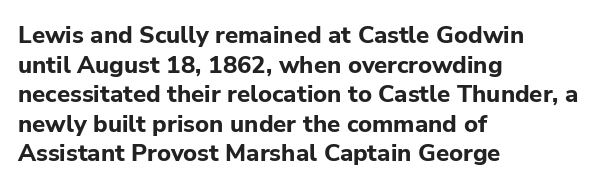
The image shows 24 px bold type, upright; set left-aligned, line spacing 1.23x, normal letter spacing, not underlined.
